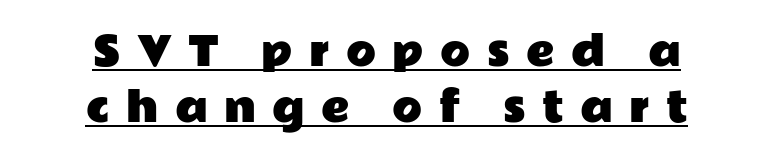
Looks like someone drew a line under every word here. Visually the block forms a symmetrical silhouette, jagged on both flanks. The lettering holds an erect, upright posture throughout. Evenly set lines give the paragraph a standard silhouette. The text was rendered using a sans face with plain stroke endings. The gaps between neighbouring characters are conspicuously large.
